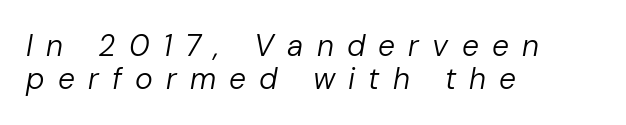
Q: Is the text bold? A: No.
Q: Is the text italic (slanted)? A: Yes, it leans right by about 10 degrees.
Q: Is the text underlined? A: No.
Q: How is the paragraph aligned? A: Left-aligned.
Q: Is the spacing between letters normal or unusually wide? A: Unusually wide.
Q: Is the spacing between lines tight, normal or loose? A: Tight.
Q: Width (condensed, normal, or wide)? A: Normal.
Q: Stroke contrast? A: Low.
Q: x-height? A: Medium.
Q: Monospaced? A: No.
